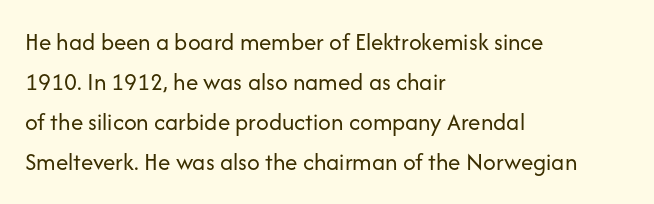
{"italic": "no", "bold": "no", "underline": "no", "align": "left", "line_spacing": "normal", "line_spacing_ratio": 1.6, "letter_spacing": "normal", "letter_spacing_em": 0.0, "glyph_px": 25}
